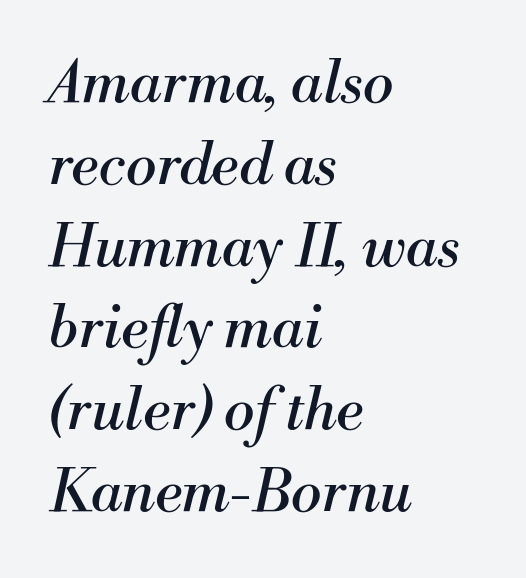
The image shows 58 px regular-weight serif type, italic (leaning right); set left-aligned, normal line spacing (1.41x), normal letter spacing, not underlined; medium stroke contrast and a small x-height.
